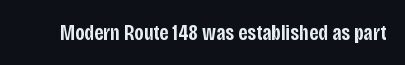
There is no visible air inserted between adjacent glyphs. The characters look somewhat weighty, a semibold short of true bold. Check the space under the baseline: it is left empty. Ascenders rise straight up at ninety degrees.
